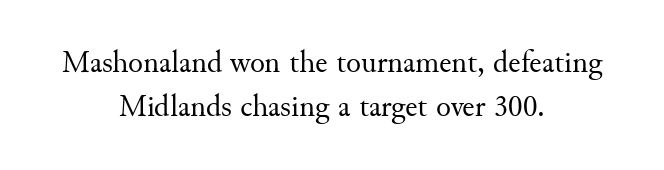
Q: Is the text bold? A: No.
Q: Is the text italic (slanted)? A: No, it is upright.
Q: Is the typeface a serif or a sans-serif typeface? A: Serif.
Q: Is the text underlined? A: No.
Q: How is the paragraph aligned? A: Centered.
Q: Is the spacing between letters normal or unusually wide? A: Normal.
Q: Is the spacing between lines tight, normal or loose? A: Normal.
Q: Width (condensed, normal, or wide)? A: Normal.
Q: Stroke contrast? A: Medium.
Q: x-height? A: Small.
Q: Monospaced? A: No.
